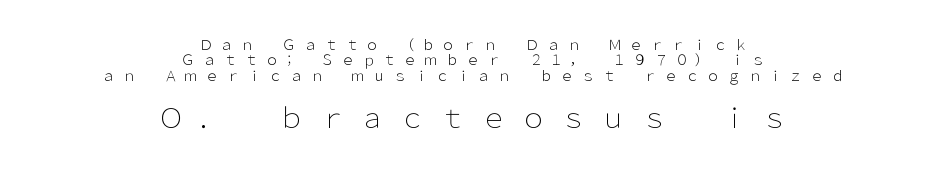
Notice how the passage keeps no hard edge, just a central spine. A typesetter would mark this as roman, not italic. A quiet, ordinary-to-light weight characterises the typeface. Tracking value appears strongly positive — letters spread wide. Does the leading feel generous? Not at all — it's pinched.
